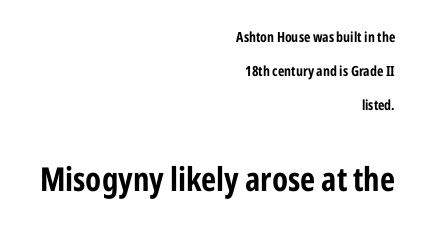
{"serif": "no", "italic": "no", "bold": "yes", "weight": "bold", "width": "condensed", "stroke_contrast": "low", "x_height": "medium", "monospaced": "no", "underline": "no", "align": "right", "line_spacing": "loose", "line_spacing_ratio": 2.43, "letter_spacing": "normal", "letter_spacing_em": 0.0, "larger_block": "second", "size_ratio": 2.36, "glyph_px": 33}
